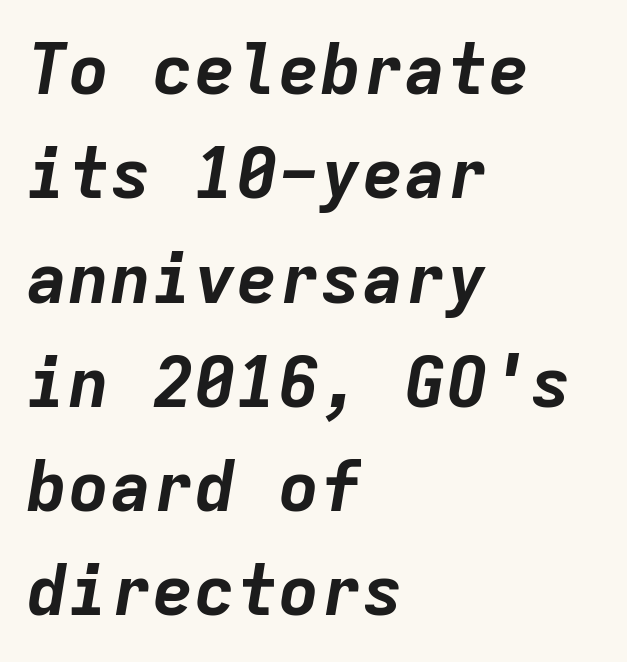
Q: Is the text bold? A: Yes.
Q: Is the text italic (slanted)? A: Yes, it leans right by about 9 degrees.
Q: Is the text underlined? A: No.
Q: How is the paragraph aligned? A: Left-aligned.
Q: Is the spacing between letters normal or unusually wide? A: Normal.
Q: Is the spacing between lines tight, normal or loose? A: Normal.
Q: Width (condensed, normal, or wide)? A: Normal.
Q: Stroke contrast? A: Low.
Q: x-height? A: Medium.
Q: Monospaced? A: Yes.
